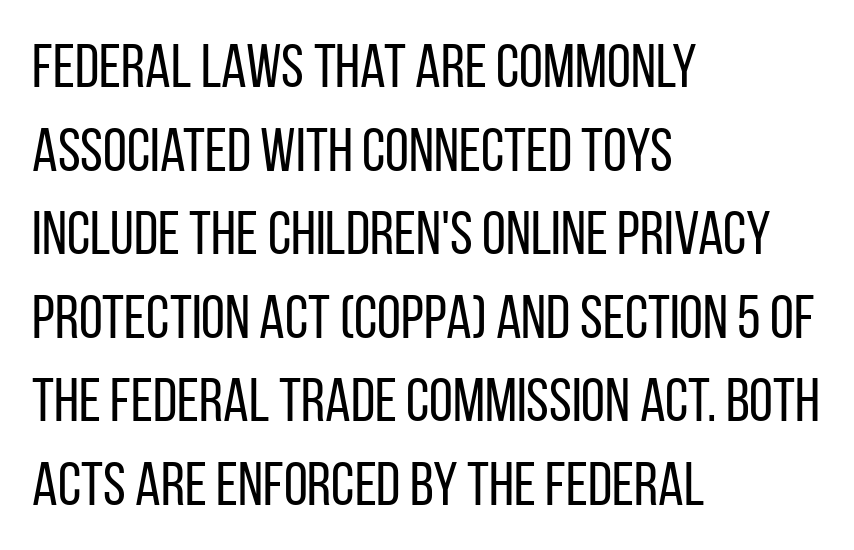
The image shows 61 px regular-weight, condensed sans-serif type, upright; set left-aligned, normal line spacing (1.37x), normal letter spacing, not underlined; low stroke contrast and a large x-height.
